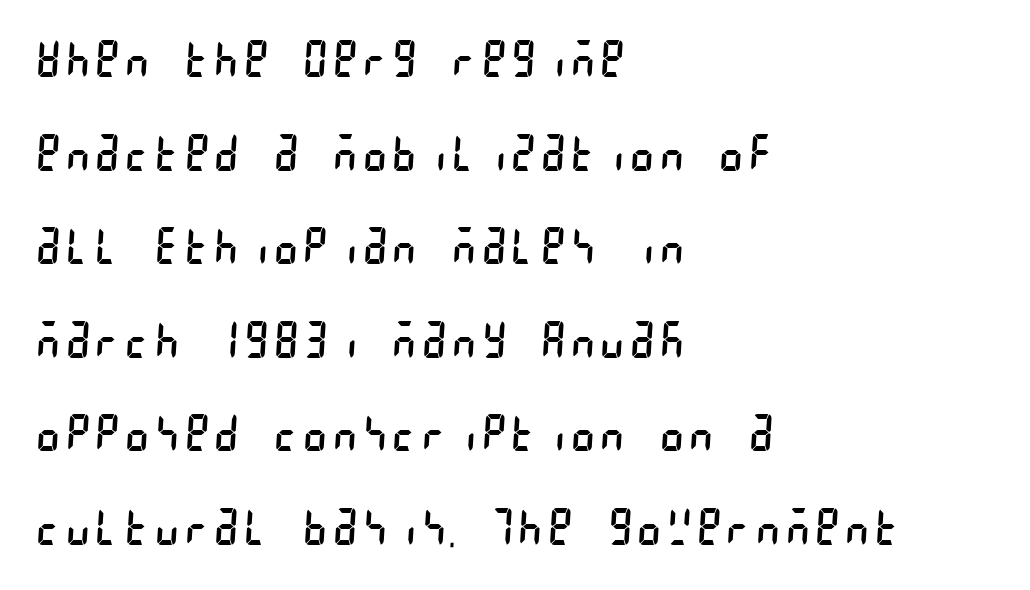
The image shows 48 px regular-weight, condensed sans-serif type; set left-aligned, loose line spacing (1.95x), not underlined; low stroke contrast and a large x-height.
